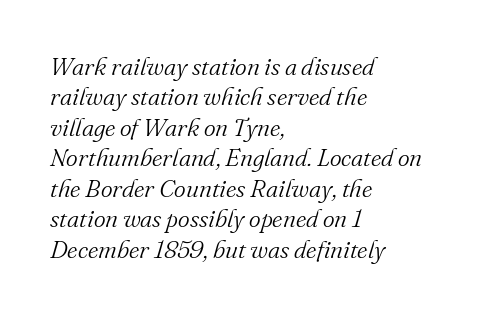
The image shows 25 px text type, italic (leaning right); set left-aligned, line spacing 1.22x, normal letter spacing, not underlined.
